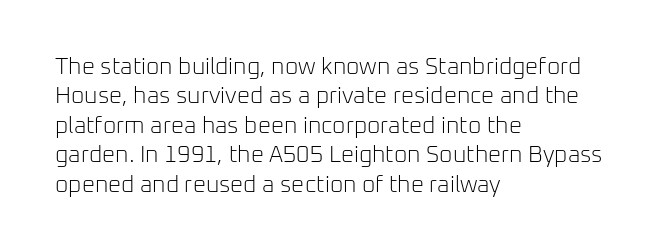
{"italic": "no", "bold": "no", "underline": "no", "align": "left", "line_spacing": "normal", "line_spacing_ratio": 1.28, "letter_spacing": "normal", "letter_spacing_em": 0.0, "glyph_px": 23}
